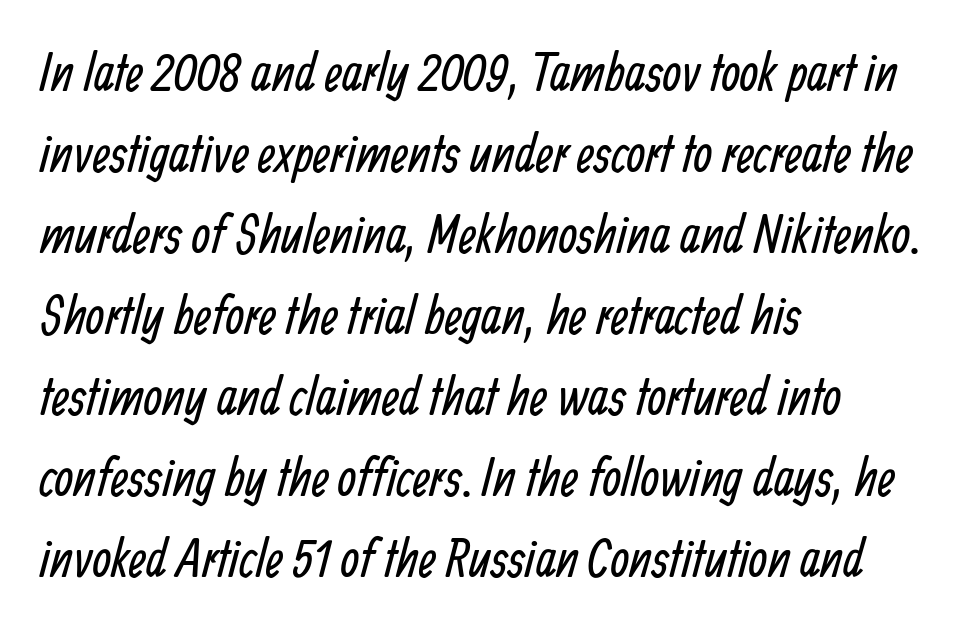
The image shows 54 px regular-weight, condensed sans-serif type; set left-aligned, normal line spacing (1.5x), normal letter spacing, not underlined; low stroke contrast and a medium x-height.
